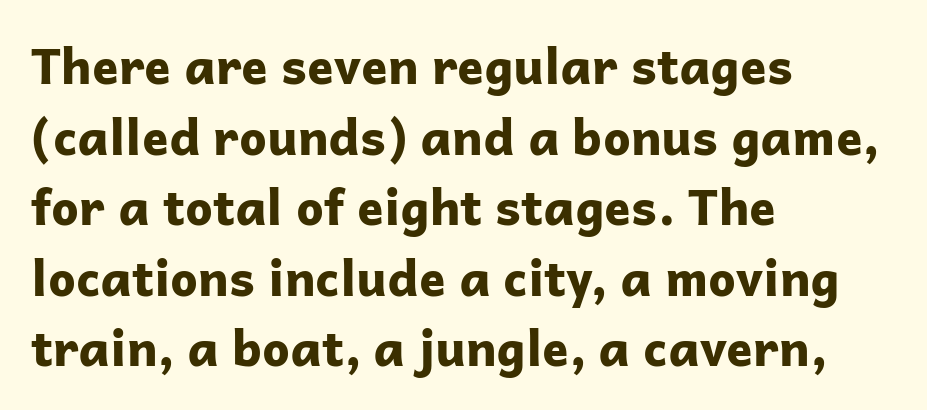
{"serif": "no", "italic": "no", "bold": "yes", "weight": "bold", "width": "normal", "stroke_contrast": "low", "x_height": "medium", "monospaced": "no", "underline": "no", "align": "left", "line_spacing": "normal", "line_spacing_ratio": 1.44, "letter_spacing": "normal", "letter_spacing_em": 0.0, "glyph_px": 49}
